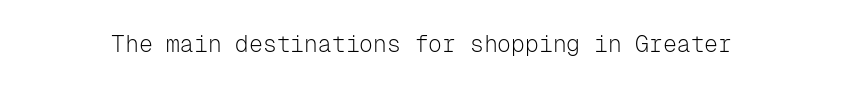
The type is set solid horizontally, with unmodified tracking. Words float on clear page, feet unadorned. A quiet, ordinary-to-light weight characterises the typeface. The type sits square on the baseline with zero lean.
